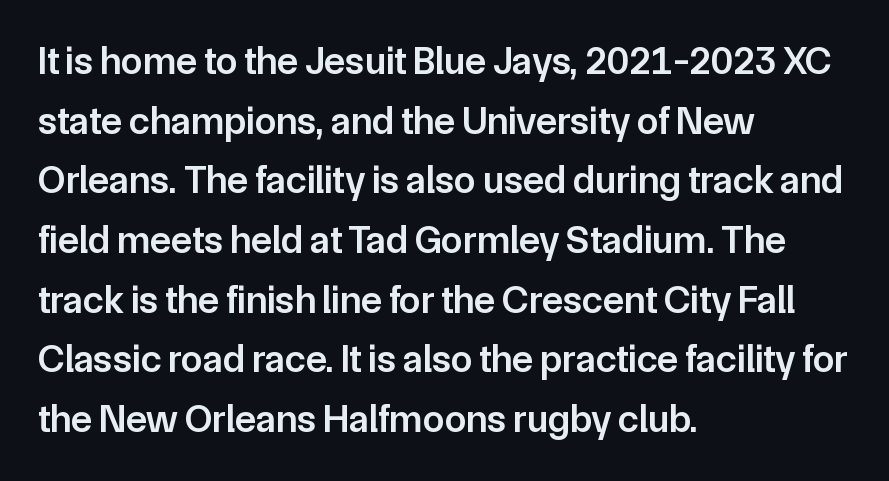
The image shows 39 px semibold sans-serif type, upright; set left-aligned, normal line spacing (1.53x), normal letter spacing, not underlined; low stroke contrast and a medium x-height.
